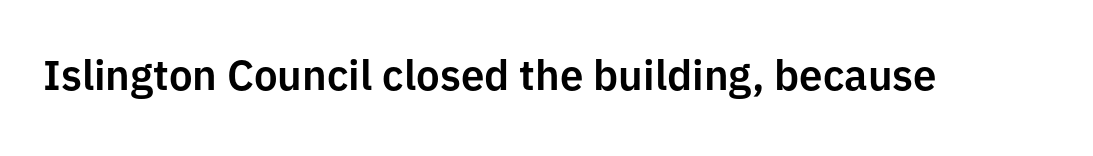
Is there any slant? The stems are plumb. Default kerning and tracking; the words read as compact shapes. Think of a printed novel: that variable character pitch is what you see here. You can tell from the bare stems that sans-serif type was used. Descenders are the only things crossing below the line.
